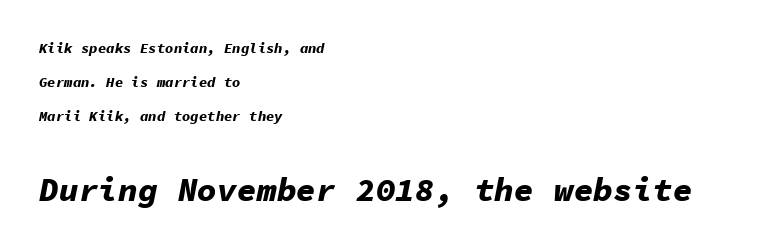
The space beneath each line is pristine and unruled. Left-aligned paragraph, ragged on the right. Looking at the ascenders, they clearly lean. Each word holds together tightly as a unit, with standard inter-letter gaps. The face used here is monospaced, like something from a code editor.
